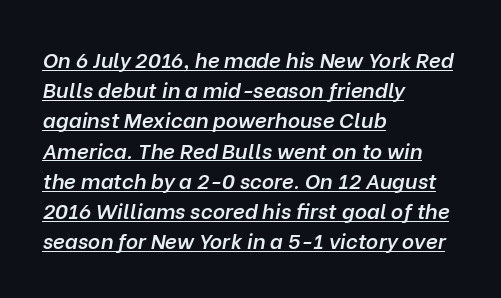
Q: Is the text bold? A: Semi-bold.
Q: Is the text italic (slanted)? A: Yes, it leans right by about 10 degrees.
Q: Is the text underlined? A: Yes.
Q: How is the paragraph aligned? A: Left-aligned.
Q: Is the spacing between letters normal or unusually wide? A: Normal.
Q: Is the spacing between lines tight, normal or loose? A: Normal.
